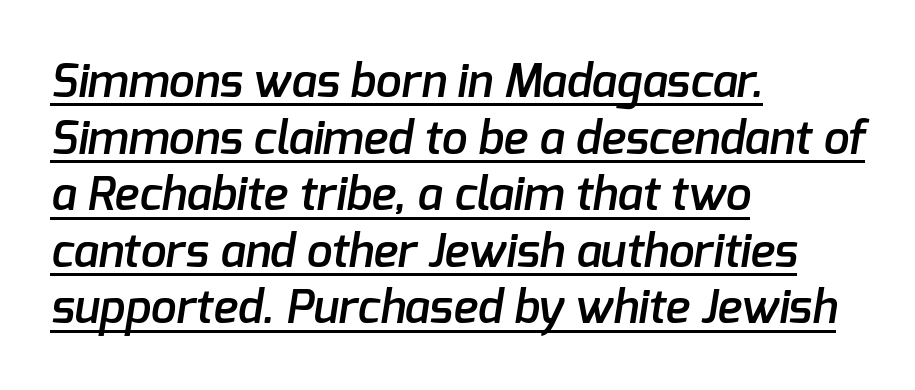
Q: Is the text bold? A: Semi-bold.
Q: Is the typeface a serif or a sans-serif typeface? A: Sans-serif.
Q: Is the text underlined? A: Yes.
Q: How is the paragraph aligned? A: Left-aligned.
Q: Is the spacing between letters normal or unusually wide? A: Normal.
Q: Width (condensed, normal, or wide)? A: Normal.
Q: Stroke contrast? A: Low.
Q: x-height? A: Medium.
Q: Monospaced? A: No.
